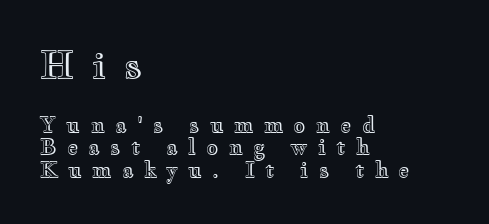
{"italic": "no", "width": "wide", "x_height": "small", "monospaced": "no", "underline": "no", "align": "left", "line_spacing": "tight", "line_spacing_ratio": 1.08, "letter_spacing": "wide", "letter_spacing_em": 0.49, "larger_block": "first", "size_ratio": 1.76, "glyph_px": 37}
